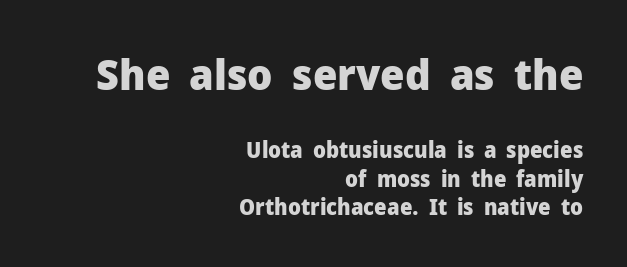
Q: Is the text bold? A: Yes.
Q: Is the text italic (slanted)? A: No, it is upright.
Q: Is the typeface a serif or a sans-serif typeface? A: Sans-serif.
Q: Is the text underlined? A: No.
Q: How is the paragraph aligned? A: Right-aligned.
Q: Is the spacing between letters normal or unusually wide? A: Normal.
Q: Is the spacing between lines tight, normal or loose? A: Normal.
Q: Which block of text is set in a larger size, the first (top) or the second (bottom)? A: The first (top) one.
Q: Width (condensed, normal, or wide)? A: Normal.
Q: Stroke contrast? A: Low.
Q: x-height? A: Medium.
Q: Monospaced? A: No.
